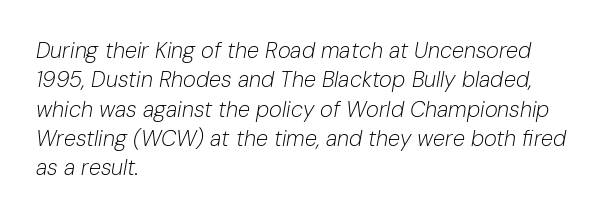
Q: Is the text bold? A: No.
Q: Is the text italic (slanted)? A: Yes, it leans right by about 10 degrees.
Q: Is the text underlined? A: No.
Q: How is the paragraph aligned? A: Left-aligned.
Q: Is the spacing between letters normal or unusually wide? A: Normal.
Q: Is the spacing between lines tight, normal or loose? A: Normal.
